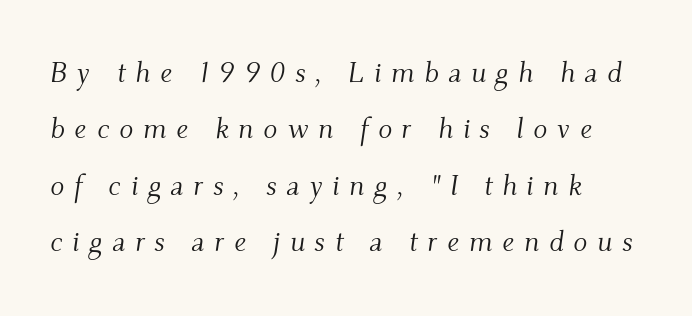
A typesetter would call this proportional, since set widths differ per character. Are there feet on the stems? There are — it's a serif. Spacing between characters has been opened up far beyond the box default. Which margin do the lines hug? The left one — the right edge is uneven. Just letters on the line, the space beneath them empty.
